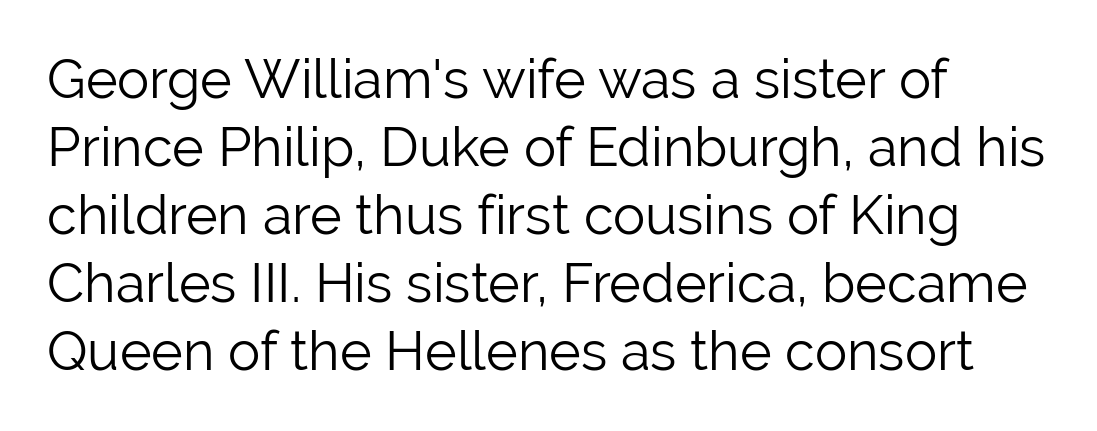
{"serif": "no", "italic": "no", "bold": "no", "weight": "light", "width": "normal", "stroke_contrast": "low", "x_height": "medium", "monospaced": "no", "underline": "no", "align": "left", "line_spacing": "normal", "line_spacing_ratio": 1.26, "letter_spacing": "normal", "letter_spacing_em": 0.0, "glyph_px": 54}
